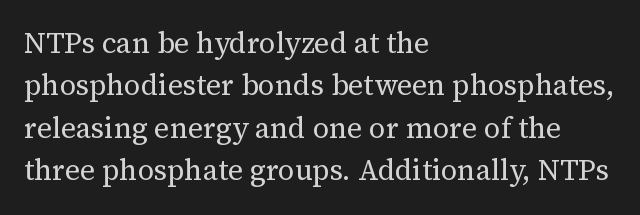
The ragged edge is on the right, which tells us the setting is flush left. The face looks like a standard text weight, possibly lighter. The rendering uses a moderate line-height, typical for paragraphs. Unlike a clean sans, this face finishes its strokes with serifs. Underlining? Definitely not there. A typesetter would call this proportional, since set widths differ per character.
